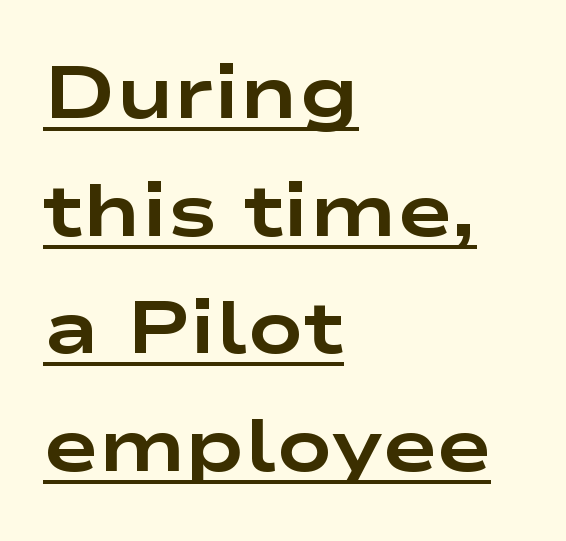
Q: Is the text bold? A: Yes.
Q: Is the text italic (slanted)? A: No, it is upright.
Q: Is the typeface a serif or a sans-serif typeface? A: Sans-serif.
Q: Is the text underlined? A: Yes.
Q: How is the paragraph aligned? A: Left-aligned.
Q: Is the spacing between letters normal or unusually wide? A: Normal.
Q: Is the spacing between lines tight, normal or loose? A: Normal.
Q: Width (condensed, normal, or wide)? A: Wide.
Q: Stroke contrast? A: Low.
Q: x-height? A: Medium.
Q: Monospaced? A: No.
